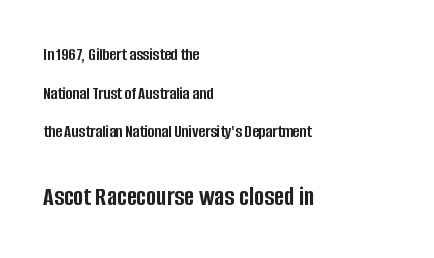
{"italic": "no", "bold": "yes", "underline": "no", "align": "left", "line_spacing": "loose", "line_spacing_ratio": 2.14, "letter_spacing": "normal", "letter_spacing_em": 0.0, "larger_block": "second", "size_ratio": 1.5, "glyph_px": 27}
